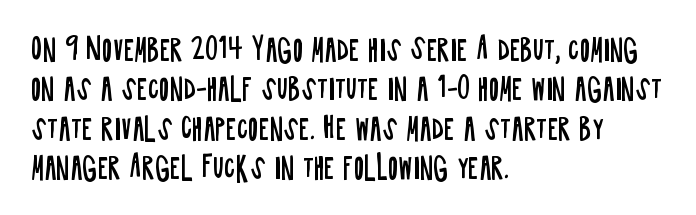
{"serif": "no", "italic": "no", "bold": "no", "weight": "regular", "width": "condensed", "stroke_contrast": "low", "x_height": "large", "monospaced": "no", "underline": "no", "align": "left", "line_spacing": "normal", "line_spacing_ratio": 1.41, "letter_spacing": "normal", "letter_spacing_em": 0.0, "glyph_px": 28}
